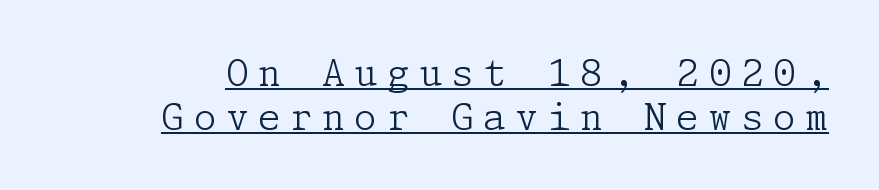
{"serif": "yes", "italic": "no", "bold": "no", "weight": "light", "width": "normal", "stroke_contrast": "low", "x_height": "medium", "underline": "yes", "line_spacing_ratio": 1.2, "letter_spacing": "wide", "letter_spacing_em": 0.25, "glyph_px": 37}
